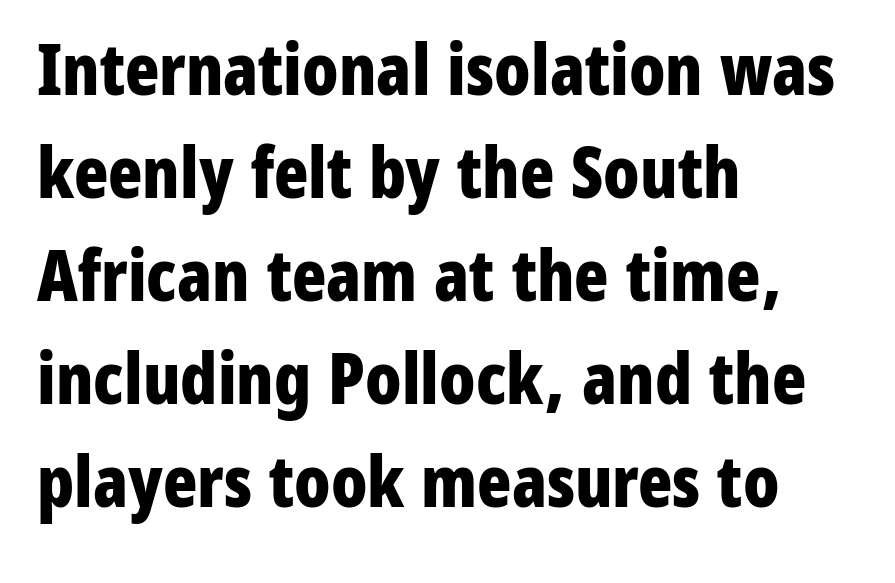
The image shows 71 px bold, condensed sans-serif type, upright; set left-aligned, normal line spacing (1.45x), normal letter spacing, not underlined; low stroke contrast and a medium x-height.
